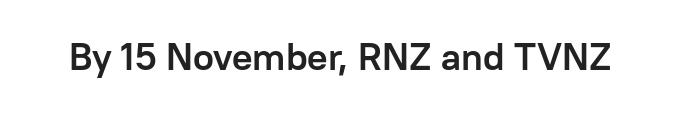
The face used here has the dense, thick strokes of a bold. Serifs: no, the terminals of the letterforms are clean. No extra tracking has been applied to these lines. The area under the type is left untouched.
